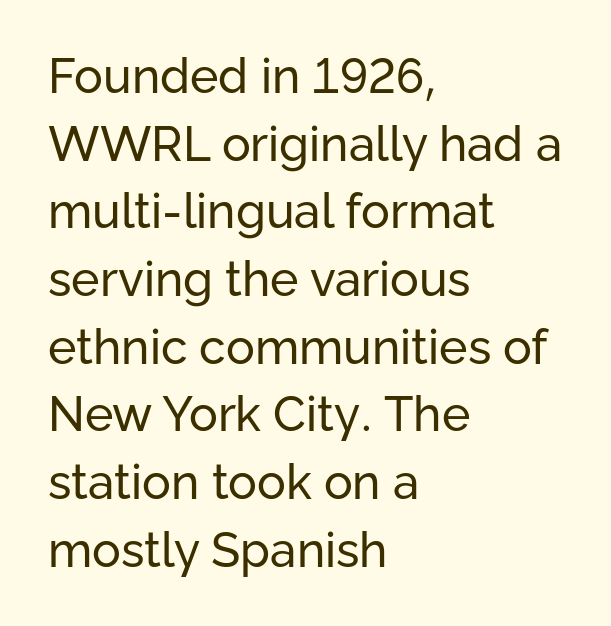
Q: Is the text bold? A: No.
Q: Is the text italic (slanted)? A: No, it is upright.
Q: Is the typeface a serif or a sans-serif typeface? A: Sans-serif.
Q: Is the text underlined? A: No.
Q: How is the paragraph aligned? A: Left-aligned.
Q: Is the spacing between letters normal or unusually wide? A: Normal.
Q: Is the spacing between lines tight, normal or loose? A: Normal.
Q: Width (condensed, normal, or wide)? A: Normal.
Q: Stroke contrast? A: Low.
Q: x-height? A: Medium.
Q: Monospaced? A: No.
